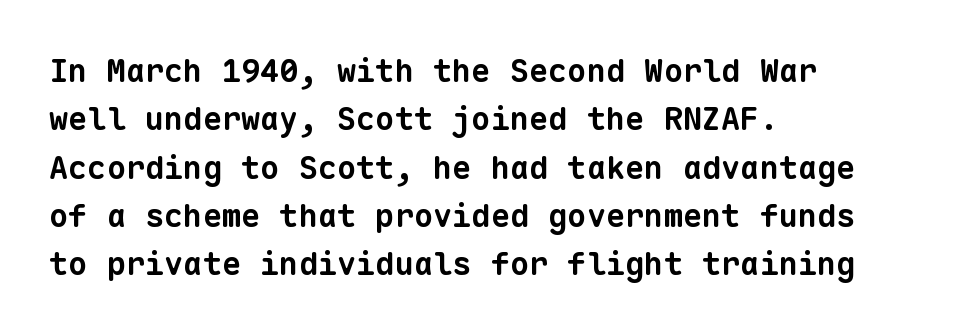
{"serif": "no", "bold": "yes", "weight": "bold", "width": "normal", "stroke_contrast": "low", "x_height": "medium", "monospaced": "yes", "underline": "no", "align": "left", "line_spacing": "normal", "line_spacing_ratio": 1.51, "letter_spacing": "normal", "letter_spacing_em": 0.0, "glyph_px": 32}
